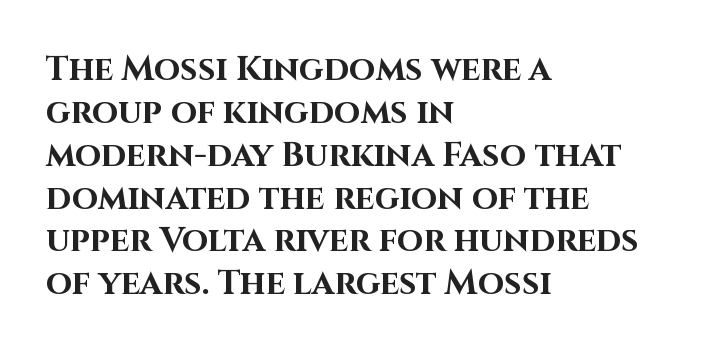
{"serif": "no", "italic": "no", "bold": "yes", "weight": "bold", "width": "normal", "stroke_contrast": "high", "x_height": "large", "monospaced": "no", "underline": "no", "align": "left", "line_spacing": "normal", "line_spacing_ratio": 1.26, "letter_spacing": "normal", "letter_spacing_em": 0.0, "glyph_px": 34}
